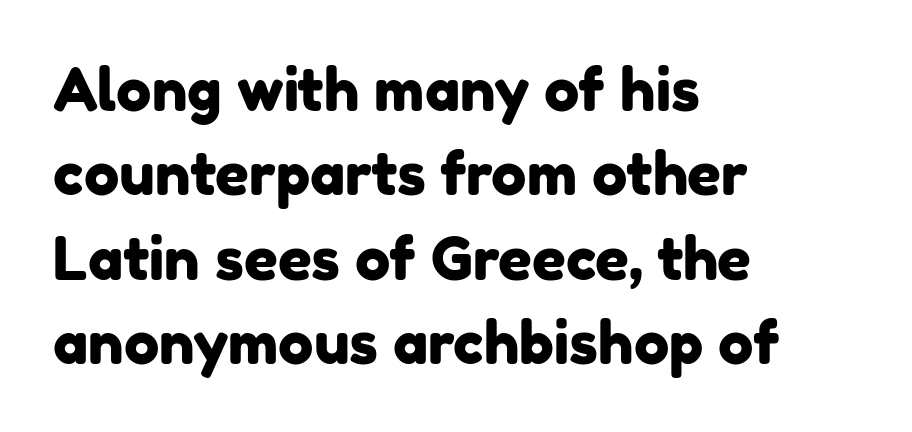
The image shows 59 px sans-serif type; set left-aligned, normal line spacing (1.43x), normal letter spacing, not underlined; low stroke contrast and a medium x-height.
